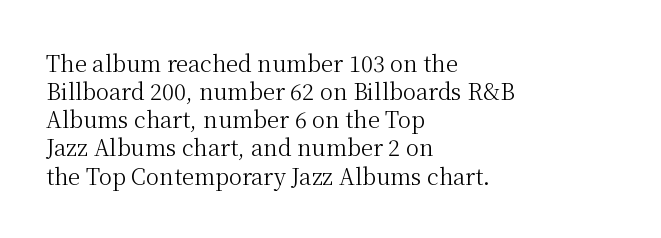
The image shows 22 px text type, upright; set left-aligned, normal line spacing (1.28x), normal letter spacing, not underlined.
